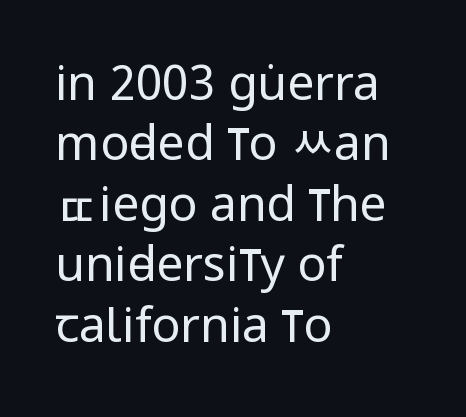
The image shows 48 px regular-weight, condensed sans-serif type, upright; set left-aligned, normal line spacing (1.26x), normal letter spacing, not underlined; low stroke contrast and a large x-height.
